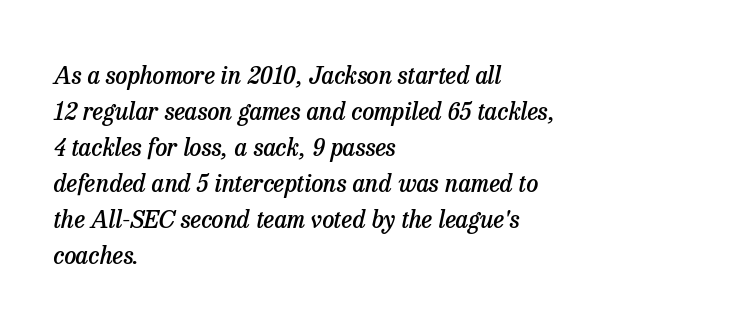
Q: Is the text bold? A: Semi-bold.
Q: Is the text italic (slanted)? A: Yes, it leans right by about 13 degrees.
Q: Is the text underlined? A: No.
Q: How is the paragraph aligned? A: Left-aligned.
Q: Is the spacing between letters normal or unusually wide? A: Normal.
Q: Is the spacing between lines tight, normal or loose? A: Normal.
